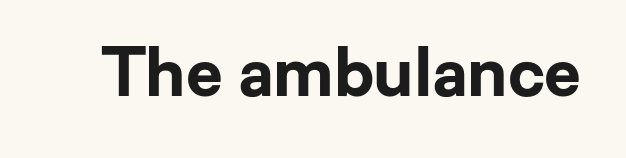
Only glyphs here, with clear space below each row. You'd pick this weight for a headline — it's a proper bold. These lines are rendered in a variable-pitch font. Nothing unusual about the tracking: characters are spaced as the font intends.
